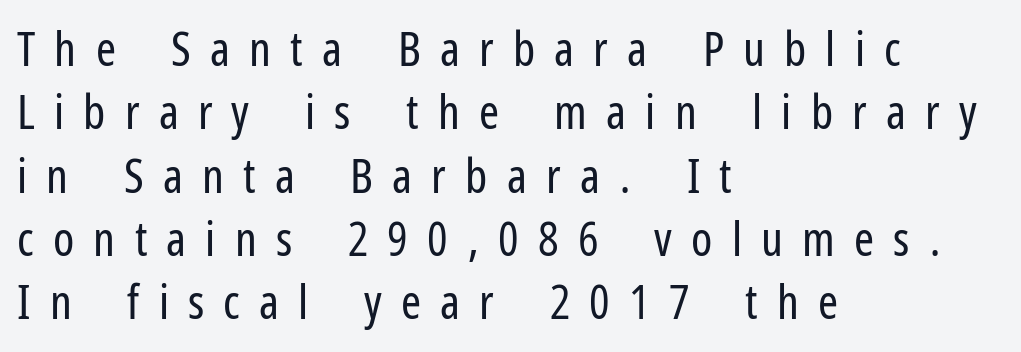
{"serif": "no", "italic": "no", "bold": "no", "weight": "regular", "width": "condensed", "stroke_contrast": "low", "x_height": "medium", "monospaced": "no", "underline": "no", "align": "left", "line_spacing": "normal", "line_spacing_ratio": 1.32, "letter_spacing": "wide", "letter_spacing_em": 0.4, "glyph_px": 48}
